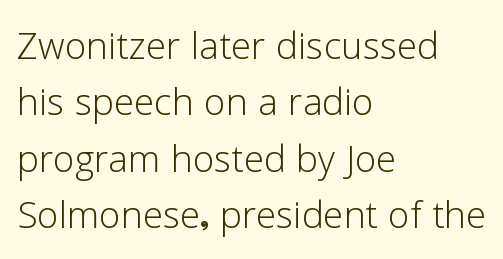
A typesetter would label this face a sans. The typeface has the unassuming heft of standard copy or less. What stands out about the letter spacing? Nothing — it is the standard amount. The space between consecutive lines is stingy. No word sits above an underline. Posture: upright roman.
